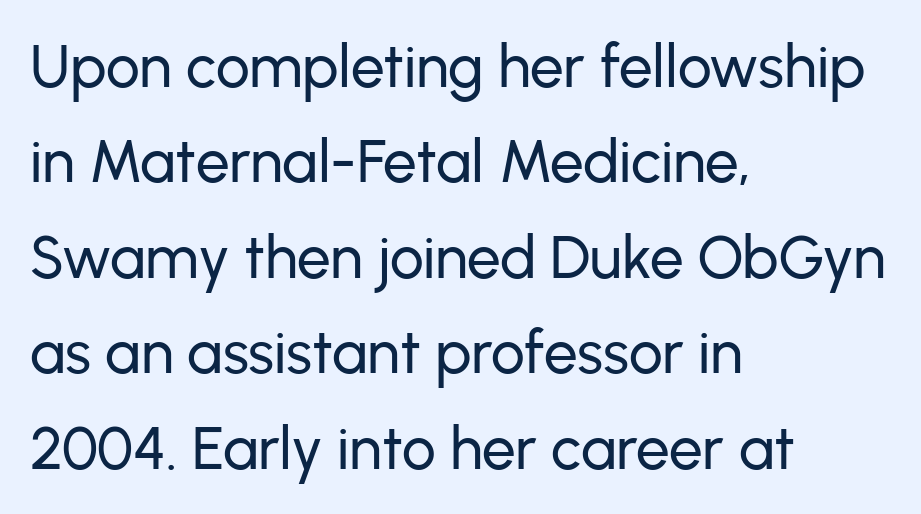
The image shows 60 px sans-serif type, upright; set left-aligned, normal line spacing (1.59x), normal letter spacing, not underlined; low stroke contrast and a medium x-height.
